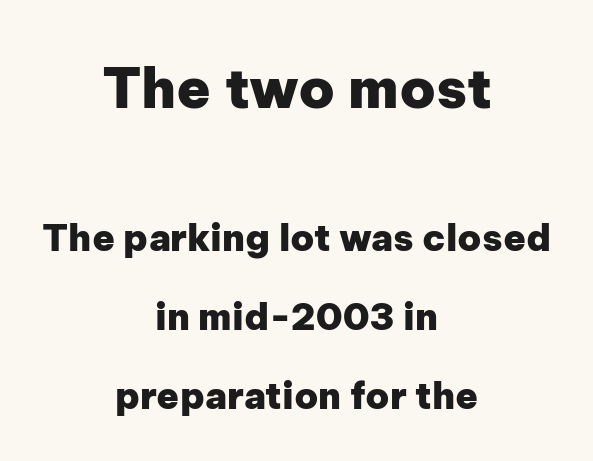
The image shows 56 px heavy sans-serif type, upright; set centered, loose line spacing (2.14x), normal letter spacing, not underlined; the first (top) block is 1.51x larger; low stroke contrast and a medium x-height.
